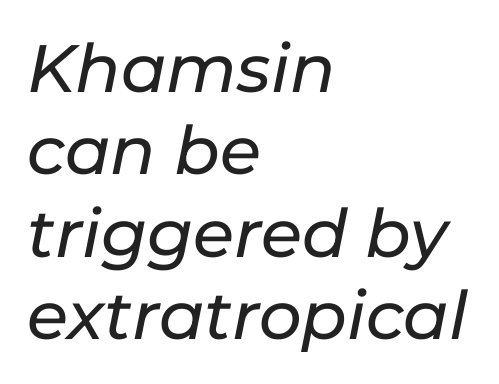
{"italic": "yes", "lean": "right", "slant_degrees": 11, "width": "normal", "stroke_contrast": "low", "x_height": "medium", "monospaced": "no", "underline": "no", "align": "left", "line_spacing_ratio": 1.23, "letter_spacing": "normal", "letter_spacing_em": 0.0, "glyph_px": 67}
